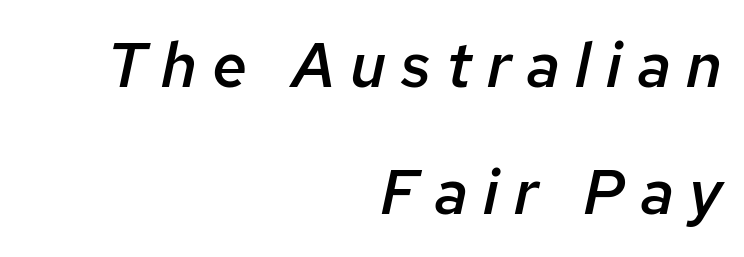
Is this a fixed-width face? No — the glyphs have proportional, varying widths. A bare baseline throughout the passage. The letters are semibold — heavier than regular but short of a full bold. If you drew a line through each stem, it would be angled.
